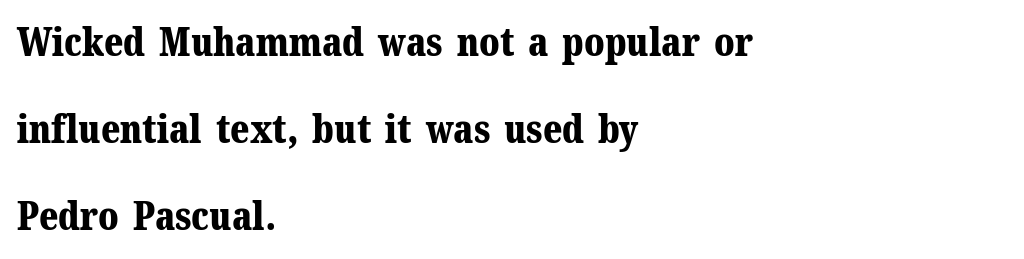
Q: Is the text bold? A: Yes.
Q: Is the text italic (slanted)? A: No, it is upright.
Q: Is the typeface a serif or a sans-serif typeface? A: Serif.
Q: Is the text underlined? A: No.
Q: How is the paragraph aligned? A: Left-aligned.
Q: Is the spacing between letters normal or unusually wide? A: Normal.
Q: Is the spacing between lines tight, normal or loose? A: Loose.
Q: Width (condensed, normal, or wide)? A: Normal.
Q: Stroke contrast? A: Medium.
Q: x-height? A: Medium.
Q: Monospaced? A: No.
